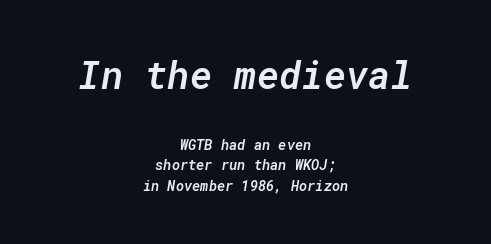
{"italic": "yes", "lean": "right", "slant_degrees": 10, "bold": "semi", "weight": "semibold", "width": "normal", "stroke_contrast": "low", "x_height": "medium", "monospaced": "yes", "underline": "no", "align": "center", "line_spacing": "normal", "line_spacing_ratio": 1.46, "letter_spacing": "normal", "letter_spacing_em": 0.0, "larger_block": "first", "size_ratio": 2.71, "glyph_px": 38}
